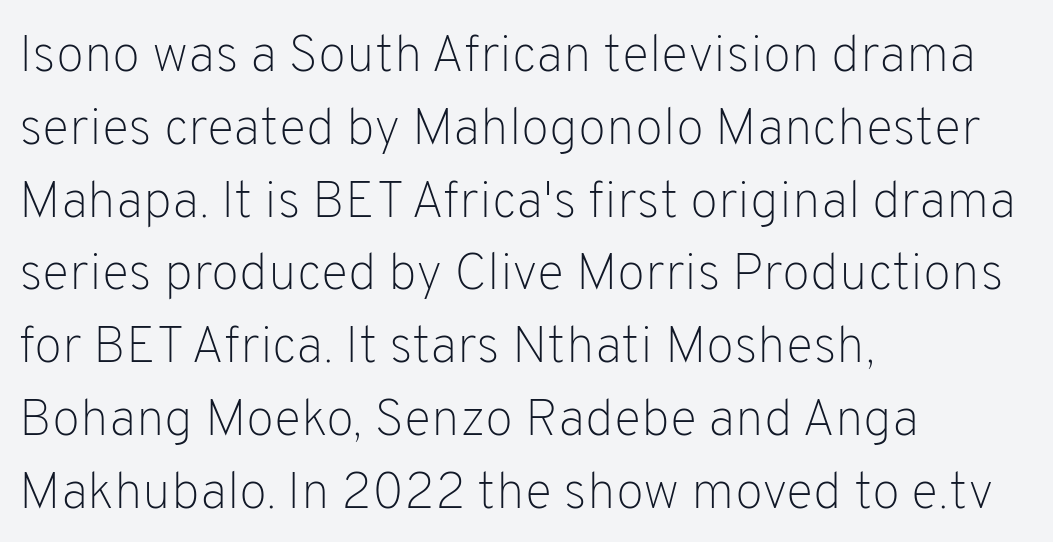
{"serif": "no", "italic": "no", "bold": "no", "weight": "light", "width": "normal", "stroke_contrast": "low", "x_height": "medium", "monospaced": "no", "underline": "no", "align": "left", "line_spacing": "normal", "line_spacing_ratio": 1.4, "letter_spacing": "normal", "letter_spacing_em": 0.0, "glyph_px": 52}
